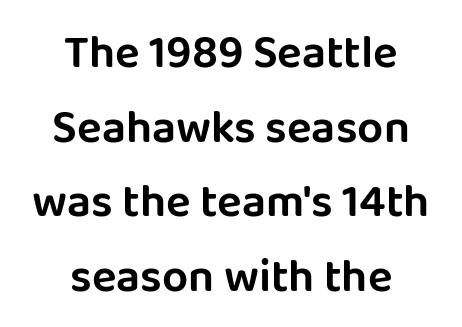
The image shows 46 px sans-serif type, upright; set centered, normal line spacing (1.62x), normal letter spacing, not underlined; low stroke contrast and a large x-height.
